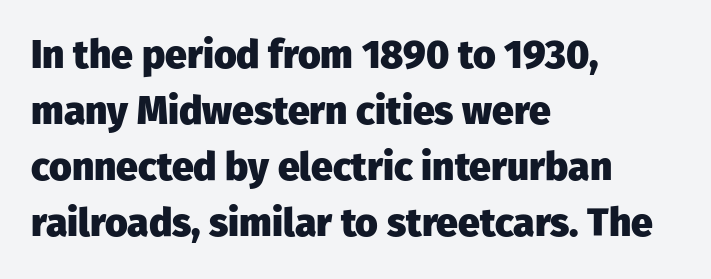
The image shows 39 px heavy sans-serif type, upright; set left-aligned, normal line spacing (1.44x), normal letter spacing, not underlined; low stroke contrast and a medium x-height.
